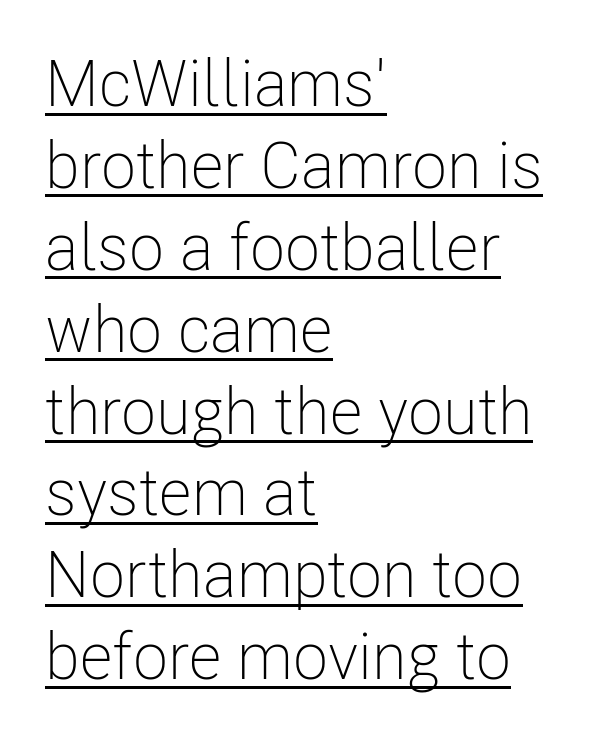
{"serif": "no", "italic": "no", "bold": "no", "weight": "light", "width": "condensed", "stroke_contrast": "low", "x_height": "medium", "monospaced": "no", "underline": "yes", "align": "left", "line_spacing": "normal", "line_spacing_ratio": 1.26, "letter_spacing": "normal", "letter_spacing_em": 0.0, "glyph_px": 65}
